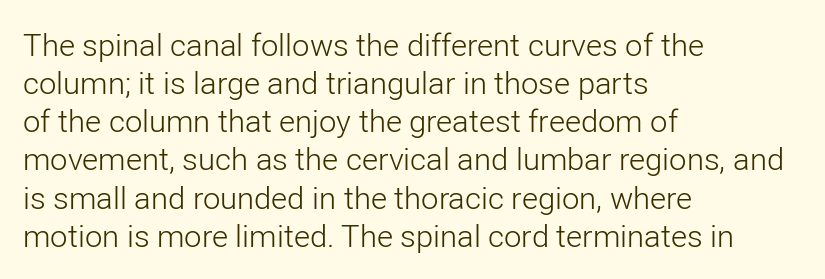
Q: Is the text bold? A: No.
Q: Is the text italic (slanted)? A: No, it is upright.
Q: Is the typeface a serif or a sans-serif typeface? A: Sans-serif.
Q: Is the text underlined? A: No.
Q: How is the paragraph aligned? A: Left-aligned.
Q: Is the spacing between letters normal or unusually wide? A: Normal.
Q: Width (condensed, normal, or wide)? A: Normal.
Q: Stroke contrast? A: Low.
Q: x-height? A: Medium.
Q: Monospaced? A: No.
